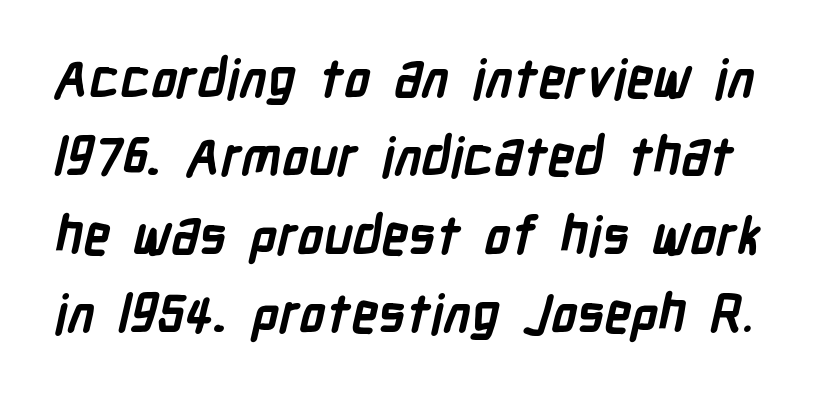
Q: Is the text bold? A: Yes.
Q: Is the typeface a serif or a sans-serif typeface? A: Sans-serif.
Q: Is the text underlined? A: No.
Q: Is the spacing between letters normal or unusually wide? A: Normal.
Q: Is the spacing between lines tight, normal or loose? A: Normal.
Q: Width (condensed, normal, or wide)? A: Condensed.
Q: Stroke contrast? A: Low.
Q: x-height? A: Medium.
Q: Monospaced? A: No.
